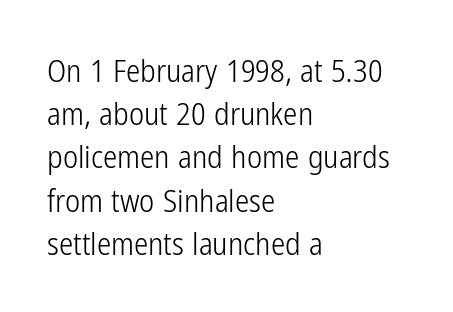
{"serif": "no", "italic": "no", "bold": "no", "weight": "light", "width": "condensed", "stroke_contrast": "low", "x_height": "medium", "monospaced": "no", "underline": "no", "align": "left", "line_spacing": "normal", "line_spacing_ratio": 1.35, "letter_spacing": "normal", "letter_spacing_em": 0.0, "glyph_px": 32}
